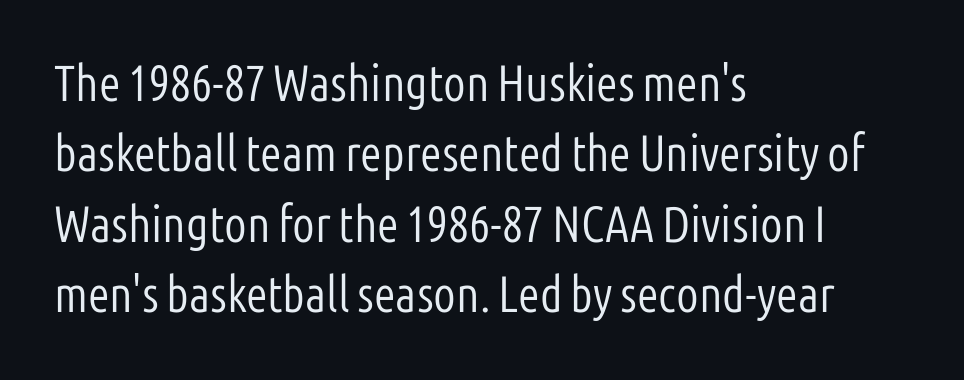
The image shows 50 px light, condensed sans-serif type, upright; set left-aligned, normal line spacing (1.41x), normal letter spacing, not underlined; low stroke contrast and a medium x-height.
